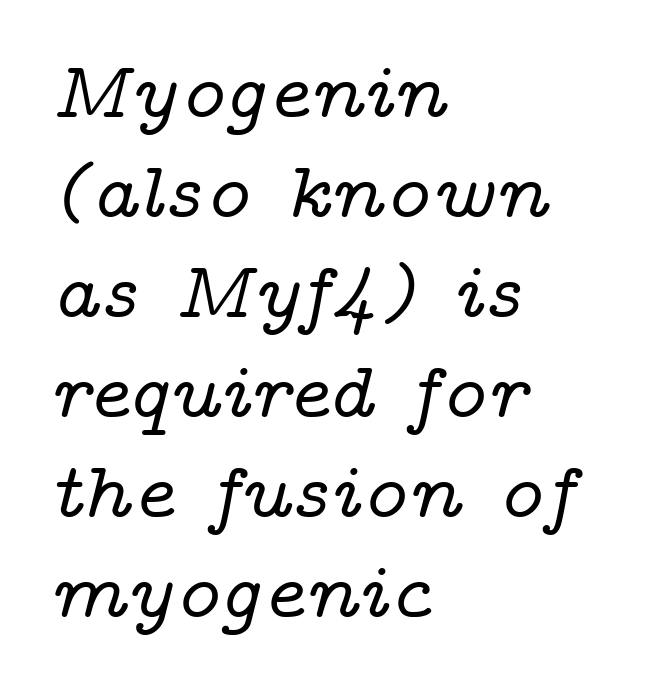
Reading down the block, your eye returns to a fixed left position each line. Is there much room between lines? A standard amount, neither cramped nor airy. Characters follow at the spacing the type designer built in. Just letters on the line, the space beneath them empty. A typesetter would call this proportional, since set widths differ per character.
